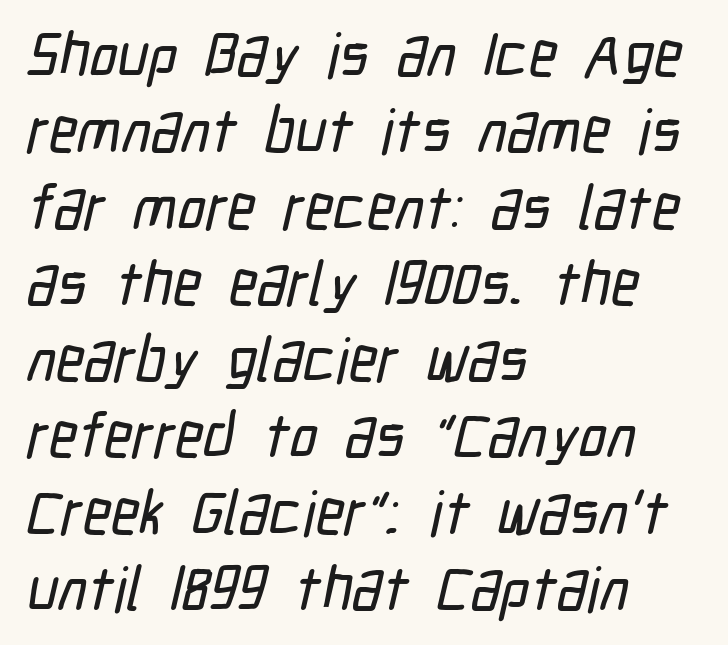
Q: Is the typeface a serif or a sans-serif typeface? A: Sans-serif.
Q: Is the text underlined? A: No.
Q: How is the paragraph aligned? A: Left-aligned.
Q: Is the spacing between letters normal or unusually wide? A: Normal.
Q: Width (condensed, normal, or wide)? A: Condensed.
Q: Stroke contrast? A: Low.
Q: x-height? A: Medium.
Q: Monospaced? A: No.
